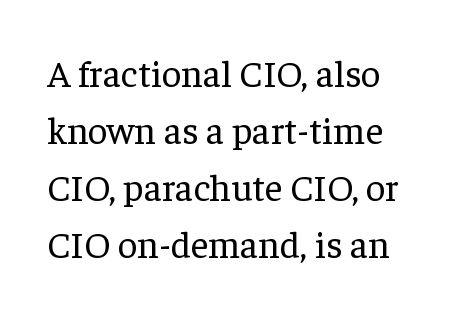
{"serif": "yes", "italic": "no", "bold": "no", "weight": "regular", "width": "normal", "stroke_contrast": "low", "x_height": "medium", "monospaced": "no", "underline": "no", "line_spacing": "normal", "line_spacing_ratio": 1.5, "letter_spacing": "normal", "letter_spacing_em": 0.0, "glyph_px": 38}
